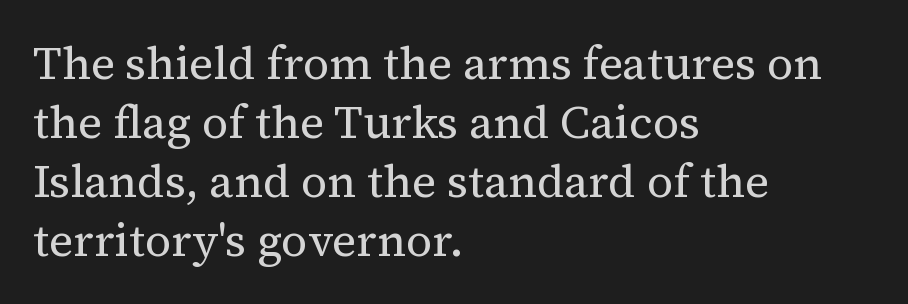
Q: Is the text bold? A: No.
Q: Is the text italic (slanted)? A: No, it is upright.
Q: Is the typeface a serif or a sans-serif typeface? A: Serif.
Q: Is the text underlined? A: No.
Q: How is the paragraph aligned? A: Left-aligned.
Q: Is the spacing between letters normal or unusually wide? A: Normal.
Q: Is the spacing between lines tight, normal or loose? A: Normal.
Q: Width (condensed, normal, or wide)? A: Normal.
Q: Stroke contrast? A: Medium.
Q: x-height? A: Medium.
Q: Monospaced? A: No.
